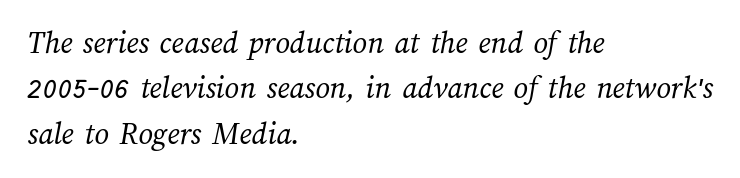
The vertical gap from one line to the next is medium. Horizontal alignment here is leftward, the default for most running prose. The face used here is proportionally spaced, like ordinary book or web type. A bare baseline throughout the passage. Stroke thickness stays within the range of a standard reading face or lighter.
